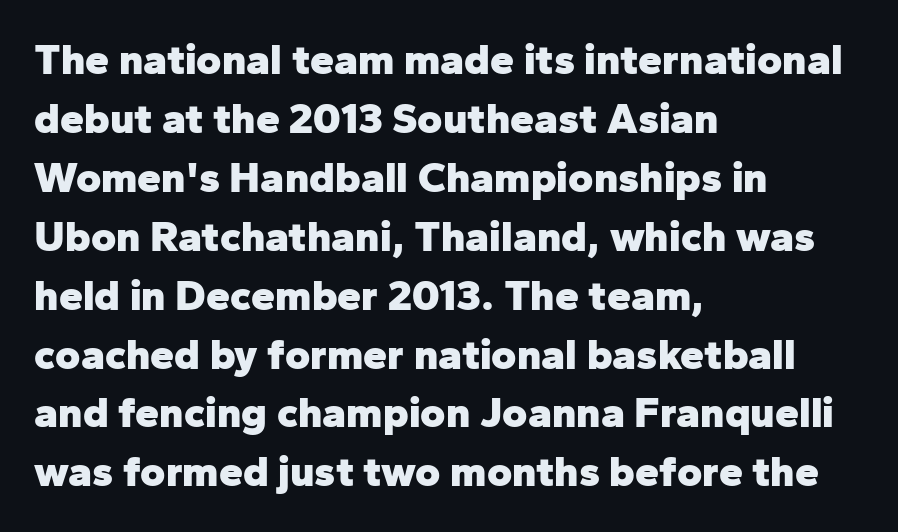
Reading down the column, the eye jumps a familiar distance to each next line. The rendering uses natural spacing where letterforms have individual widths. Students, note that the glyphs here touch the page at normal intervals. The strip under each line holds only bare page. Nothing sits at the stroke ends, so this counts as sans-serif.
